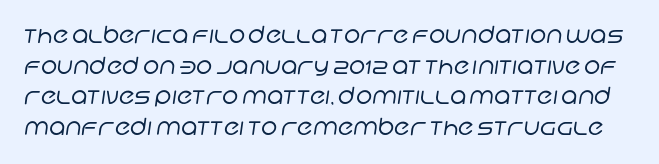
The image shows 23 px text type; set normal line spacing (1.33x), normal letter spacing, not underlined.
